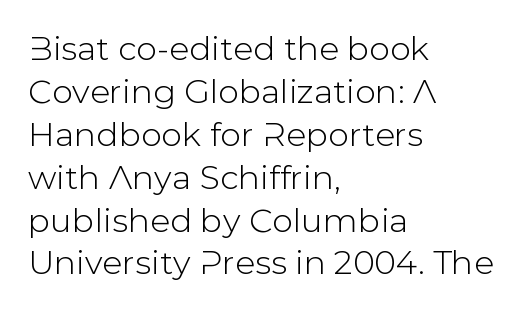
Q: Is the text italic (slanted)? A: No, it is upright.
Q: Is the typeface a serif or a sans-serif typeface? A: Sans-serif.
Q: Is the text underlined? A: No.
Q: How is the paragraph aligned? A: Left-aligned.
Q: Is the spacing between letters normal or unusually wide? A: Normal.
Q: Is the spacing between lines tight, normal or loose? A: Normal.
Q: Width (condensed, normal, or wide)? A: Normal.
Q: Stroke contrast? A: Low.
Q: x-height? A: Medium.
Q: Monospaced? A: No.
